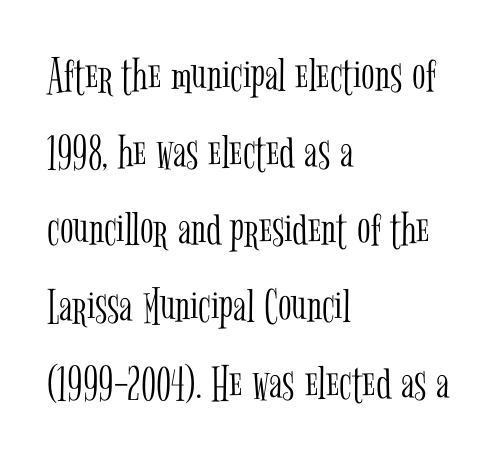
{"serif": "yes", "italic": "no", "bold": "no", "weight": "light", "width": "condensed", "stroke_contrast": "low", "x_height": "medium", "monospaced": "no", "underline": "no", "align": "left", "line_spacing": "normal", "line_spacing_ratio": 1.54, "letter_spacing": "normal", "letter_spacing_em": 0.0, "glyph_px": 50}
